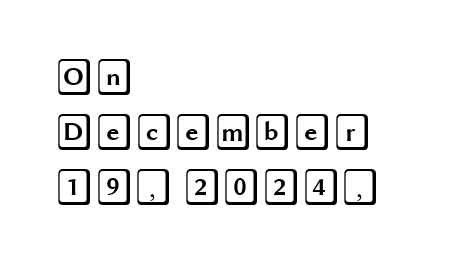
The image shows 36 px wide type, upright; set left-aligned, normal line spacing (1.53x), normal letter spacing, not underlined; a large x-height.
